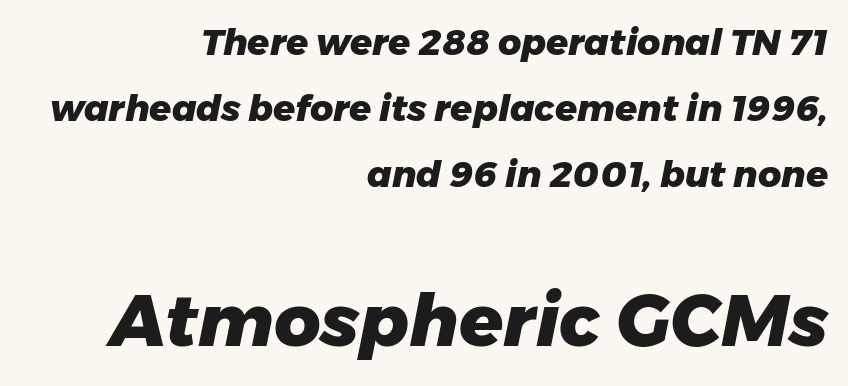
Character widths vary here, with narrow letters taking less room than wide ones. A typesetter would mark this as italic. These lines stack with their right ends in a neat column. What weight is shown? A full bold with thick strokes. Check under the words: just untouched page.
